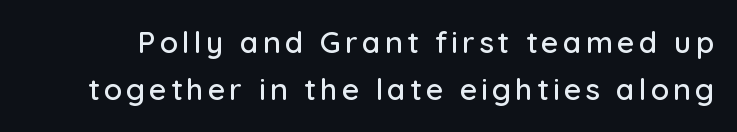
Anything drawn beneath the words? Only blank space. Check where the strokes stop: nothing finishes them off — pure sans. The letters advance in unequal steps, a hallmark of proportional type. Evenly set lines give the paragraph a standard silhouette.
